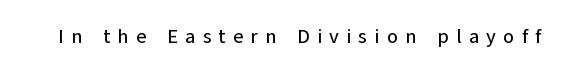
{"italic": "no", "underline": "no", "letter_spacing": "wide", "letter_spacing_em": 0.36, "glyph_px": 20}
